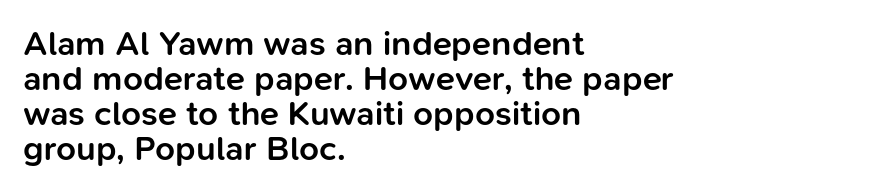
{"serif": "no", "italic": "no", "bold": "semi", "weight": "semibold", "width": "normal", "stroke_contrast": "low", "x_height": "medium", "monospaced": "no", "underline": "no", "align": "left", "line_spacing": "tight", "line_spacing_ratio": 1.0, "letter_spacing": "normal", "letter_spacing_em": 0.0, "glyph_px": 35}
